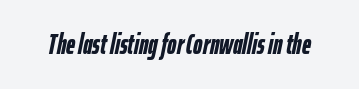
{"italic": "yes", "lean": "right", "slant_degrees": 12, "bold": "yes", "weight": "semibold", "width": "condensed", "stroke_contrast": "low", "x_height": "medium", "monospaced": "no", "underline": "no", "letter_spacing": "normal", "letter_spacing_em": 0.0, "glyph_px": 28}
